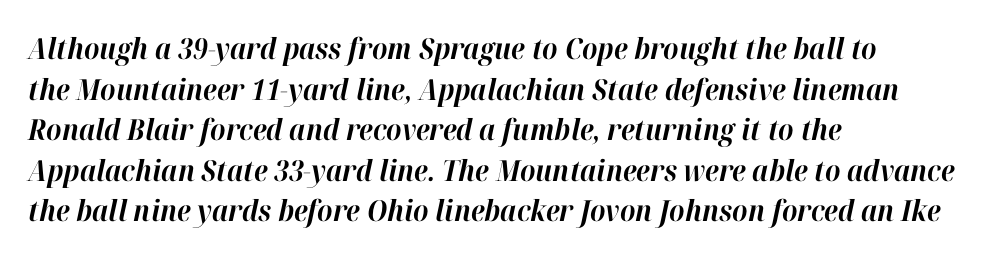
Q: Is the text bold? A: Yes.
Q: Is the text italic (slanted)? A: Yes, it leans right by about 12 degrees.
Q: Is the text underlined? A: No.
Q: How is the paragraph aligned? A: Left-aligned.
Q: Is the spacing between letters normal or unusually wide? A: Normal.
Q: Is the spacing between lines tight, normal or loose? A: Normal.
Q: Width (condensed, normal, or wide)? A: Normal.
Q: Stroke contrast? A: High.
Q: x-height? A: Medium.
Q: Monospaced? A: No.
